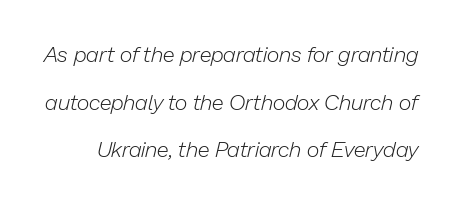
Unmarked baselines from the first word to the last. The horizontal fit of the characters is conventional and even. An italicized treatment has been applied to the whole sample. The block of text is sparse from top to bottom, with ample space between rows. Is the stroke heavy? The answer is a plain regular-or-lighter.
